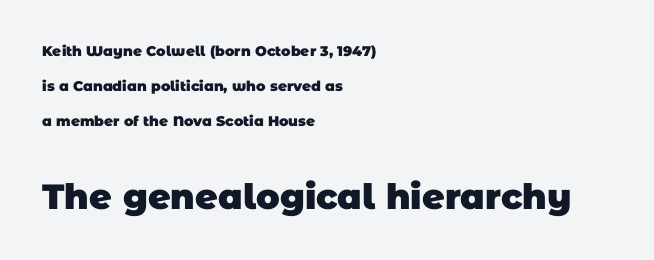
Q: Is the text bold? A: Yes.
Q: Is the typeface a serif or a sans-serif typeface? A: Sans-serif.
Q: Is the text underlined? A: No.
Q: How is the paragraph aligned? A: Left-aligned.
Q: Is the spacing between letters normal or unusually wide? A: Normal.
Q: Is the spacing between lines tight, normal or loose? A: Loose.
Q: Which block of text is set in a larger size, the first (top) or the second (bottom)? A: The second (bottom) one.
Q: Width (condensed, normal, or wide)? A: Normal.
Q: Stroke contrast? A: Low.
Q: x-height? A: Large.
Q: Monospaced? A: No.
